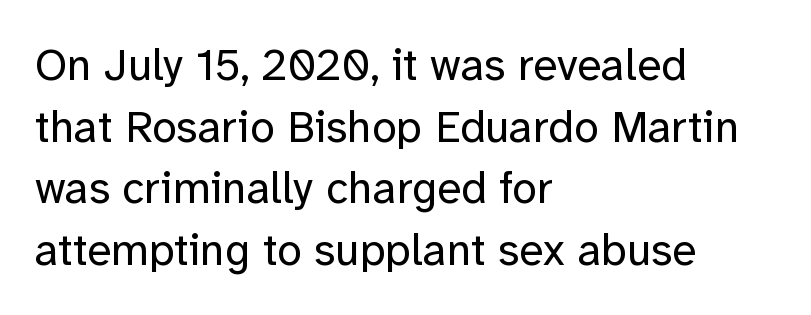
{"serif": "no", "italic": "no", "bold": "no", "weight": "regular", "width": "normal", "stroke_contrast": "low", "x_height": "medium", "monospaced": "no", "underline": "no", "align": "left", "line_spacing": "normal", "line_spacing_ratio": 1.37, "letter_spacing": "normal", "letter_spacing_em": 0.0, "glyph_px": 45}
